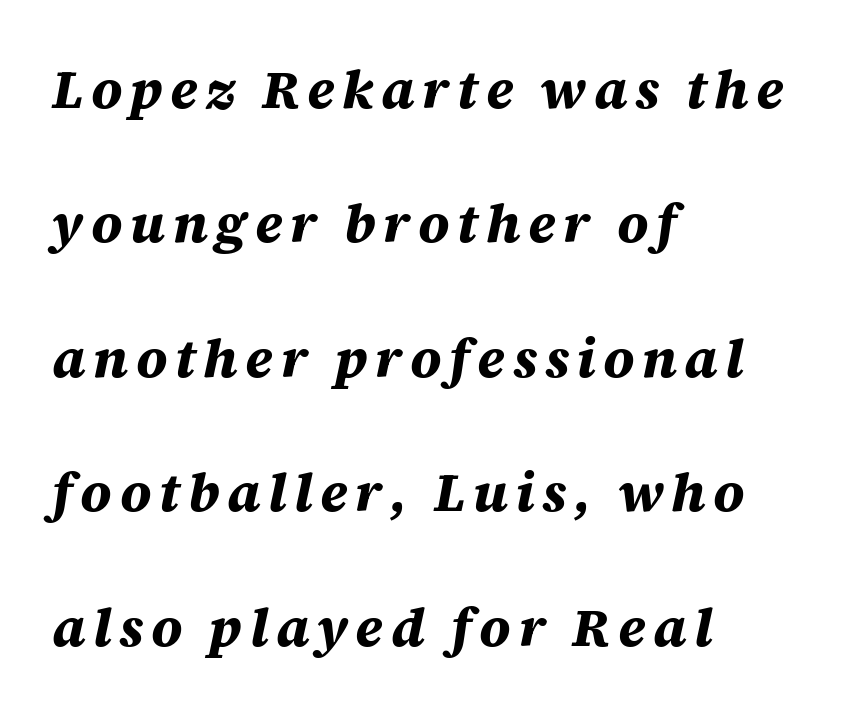
{"italic": "yes", "lean": "right", "slant_degrees": 12, "bold": "yes", "weight": "bold", "width": "normal", "stroke_contrast": "medium", "x_height": "large", "monospaced": "no", "underline": "no", "align": "left", "line_spacing": "loose", "line_spacing_ratio": 2.49, "glyph_px": 54}
